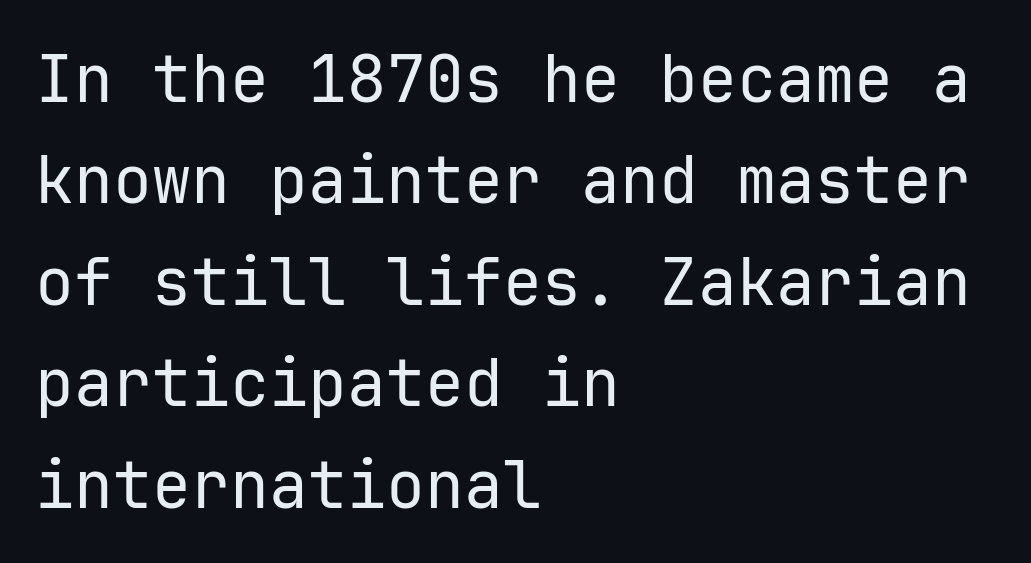
Q: Is the text bold? A: No.
Q: Is the text italic (slanted)? A: No, it is upright.
Q: Is the typeface a serif or a sans-serif typeface? A: Sans-serif.
Q: Is the text underlined? A: No.
Q: How is the paragraph aligned? A: Left-aligned.
Q: Is the spacing between letters normal or unusually wide? A: Normal.
Q: Is the spacing between lines tight, normal or loose? A: Normal.
Q: Width (condensed, normal, or wide)? A: Normal.
Q: Stroke contrast? A: Low.
Q: x-height? A: Medium.
Q: Monospaced? A: Yes.
